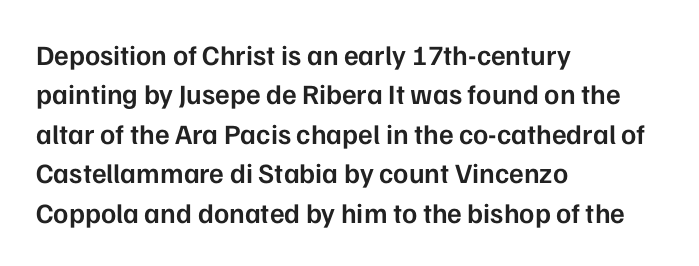
{"serif": "no", "italic": "no", "bold": "semi", "weight": "semibold", "width": "normal", "stroke_contrast": "low", "x_height": "medium", "monospaced": "no", "underline": "no", "align": "left", "line_spacing": "normal", "line_spacing_ratio": 1.41, "letter_spacing": "normal", "letter_spacing_em": 0.0, "glyph_px": 28}
